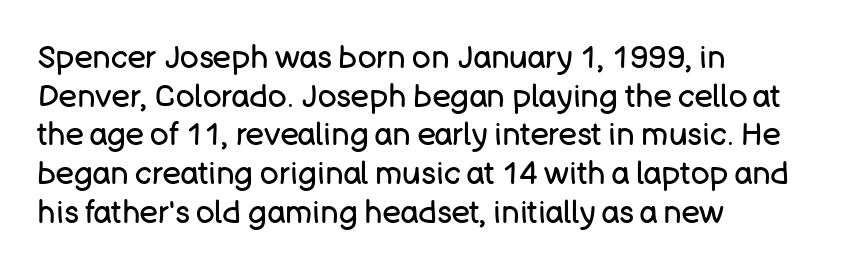
Q: Is the text bold? A: No.
Q: Is the text italic (slanted)? A: No, it is upright.
Q: Is the typeface a serif or a sans-serif typeface? A: Sans-serif.
Q: Is the text underlined? A: No.
Q: How is the paragraph aligned? A: Left-aligned.
Q: Is the spacing between letters normal or unusually wide? A: Normal.
Q: Is the spacing between lines tight, normal or loose? A: Normal.
Q: Width (condensed, normal, or wide)? A: Normal.
Q: Stroke contrast? A: Low.
Q: x-height? A: Large.
Q: Monospaced? A: No.
